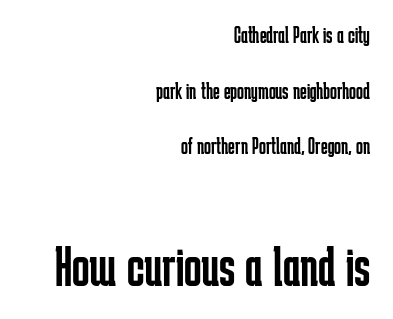
Which margin do the lines hug? The right one — the left edge is uneven. Stroke mass is kept to a normal reading level or below. You get the small type first, then a jump to larger type. Style check: upright. Are there feet on the stems? There aren't — it's a sans. Do the characters align in a grid? No, the font is proportional.
